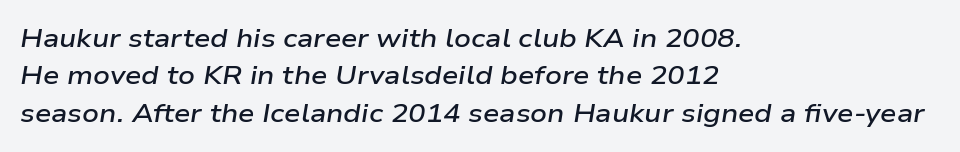
Q: Is the text bold? A: Semi-bold.
Q: Is the text italic (slanted)? A: Yes, it leans right by about 9 degrees.
Q: Is the text underlined? A: No.
Q: How is the paragraph aligned? A: Left-aligned.
Q: Is the spacing between letters normal or unusually wide? A: Normal.
Q: Is the spacing between lines tight, normal or loose? A: Normal.
